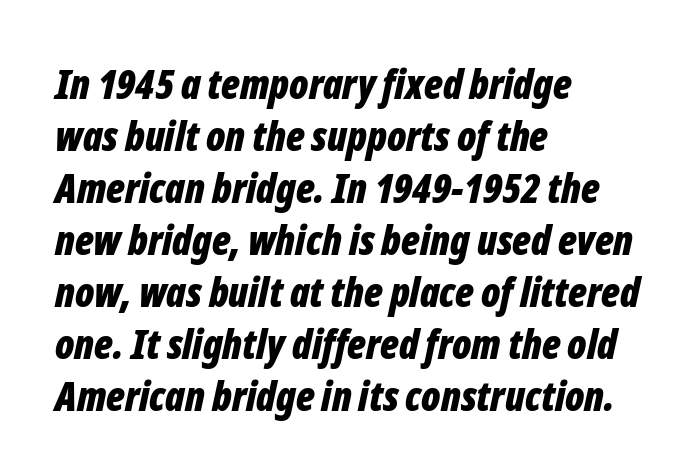
{"italic": "yes", "lean": "right", "slant_degrees": 12, "bold": "yes", "weight": "bold", "width": "condensed", "stroke_contrast": "low", "x_height": "medium", "monospaced": "no", "underline": "no", "align": "left", "line_spacing": "normal", "line_spacing_ratio": 1.27, "letter_spacing": "normal", "letter_spacing_em": 0.0, "glyph_px": 41}
